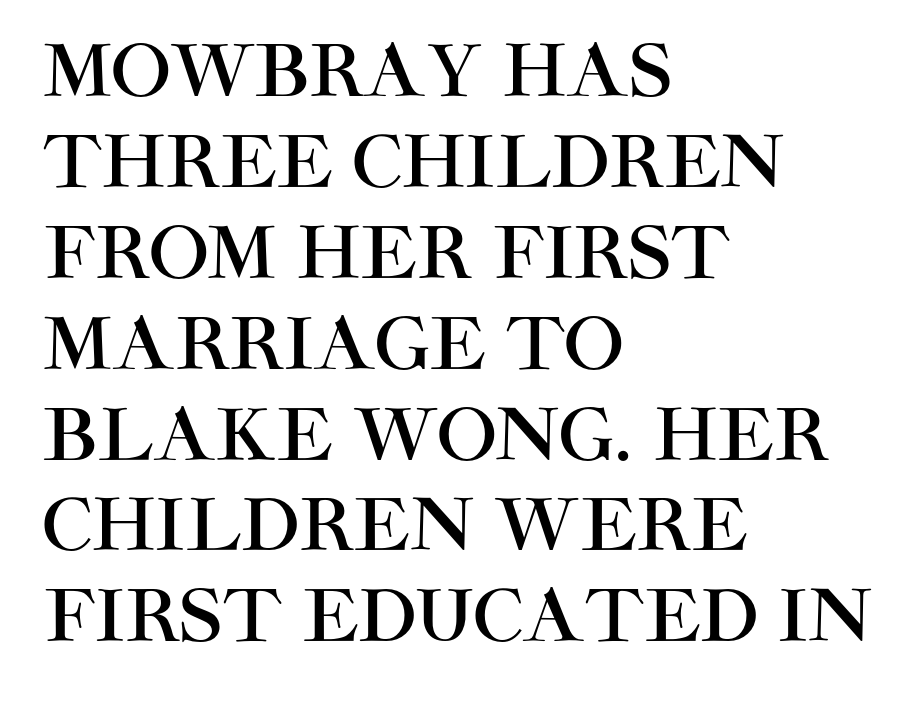
{"serif": "no", "italic": "no", "width": "normal", "stroke_contrast": "high", "x_height": "large", "monospaced": "no", "underline": "no", "align": "left", "line_spacing": "normal", "line_spacing_ratio": 1.28, "letter_spacing": "normal", "letter_spacing_em": 0.0, "glyph_px": 71}
